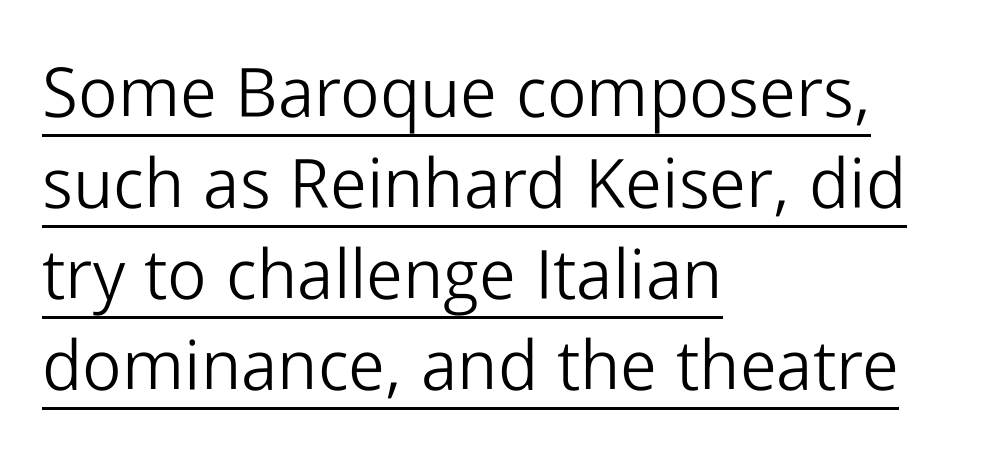
Compared with undecorated copy, this sample adds a rule below the words. No extra ink here — the face is not bold. The passage is arranged the way most books set body copy — flush left. Line spacing here is normal. Spacing between characters is what you'd get straight out of the box.
